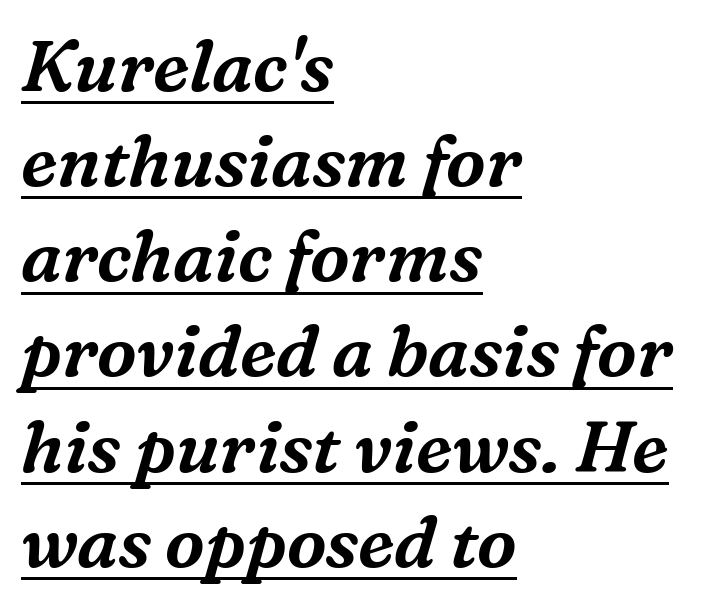
Q: Is the text italic (slanted)? A: Yes, it leans right by about 16 degrees.
Q: Is the typeface a serif or a sans-serif typeface? A: Serif.
Q: Is the text underlined? A: Yes.
Q: How is the paragraph aligned? A: Left-aligned.
Q: Is the spacing between letters normal or unusually wide? A: Normal.
Q: Is the spacing between lines tight, normal or loose? A: Normal.
Q: Width (condensed, normal, or wide)? A: Normal.
Q: Stroke contrast? A: Medium.
Q: x-height? A: Medium.
Q: Monospaced? A: No.
